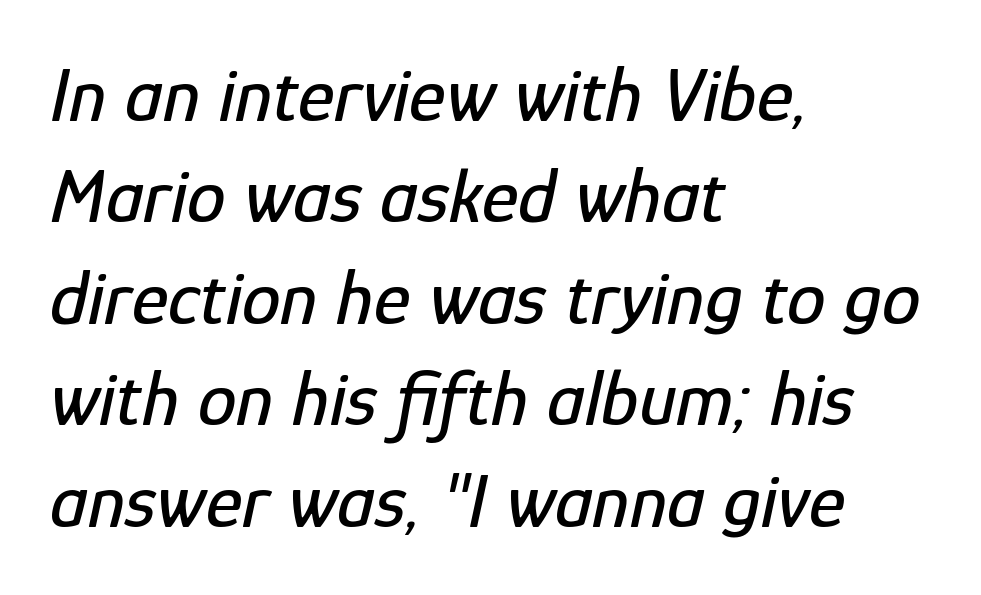
Q: Is the text italic (slanted)? A: Yes, it leans right by about 12 degrees.
Q: Is the text underlined? A: No.
Q: How is the paragraph aligned? A: Left-aligned.
Q: Is the spacing between letters normal or unusually wide? A: Normal.
Q: Is the spacing between lines tight, normal or loose? A: Normal.
Q: Width (condensed, normal, or wide)? A: Condensed.
Q: Stroke contrast? A: Low.
Q: x-height? A: Medium.
Q: Monospaced? A: No.
